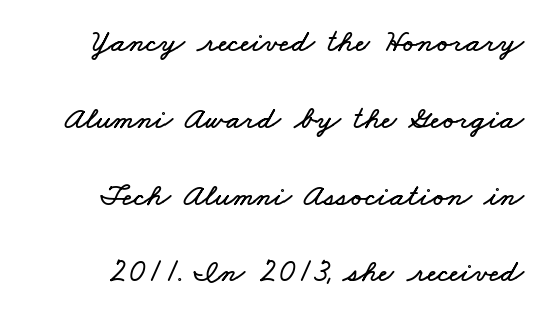
Spacing between characters is what you'd get straight out of the box. Varying glyph widths throughout — classic text-font behaviour. Underlining? Definitely not there. Regarding leading, the lines here are spaced well apart.
